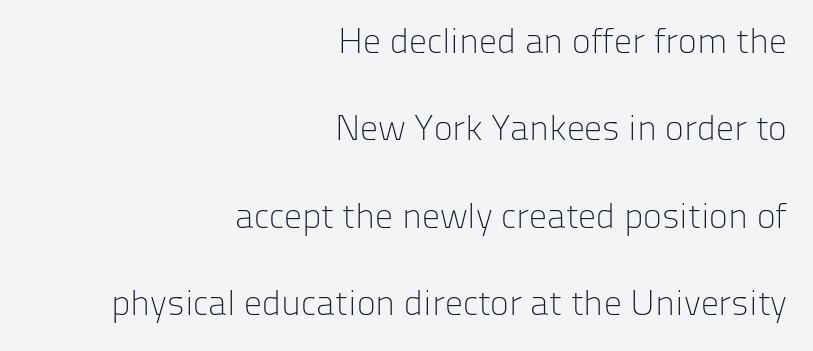
Underlining? Definitely not there. A typesetter would label this face a sans. This is not heavy type; no bold has been used. Each word holds together tightly as a unit, with standard inter-letter gaps.
